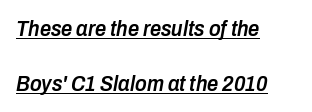
The image shows 22 px text type, italic (leaning right); set left-aligned, loose line spacing (2.48x), normal letter spacing, underlined.
